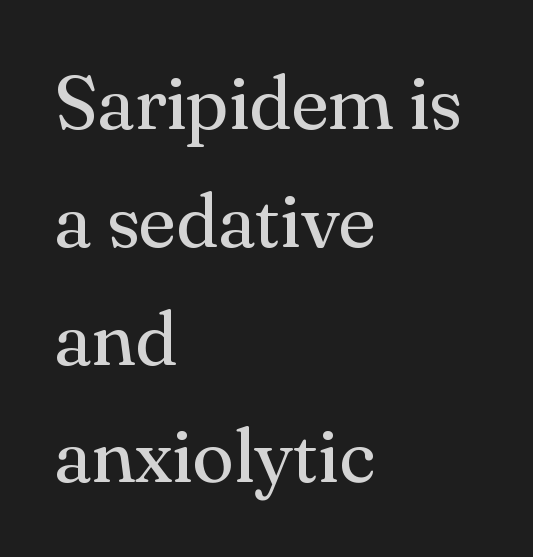
Q: Is the text bold? A: No.
Q: Is the text italic (slanted)? A: No, it is upright.
Q: Is the typeface a serif or a sans-serif typeface? A: Serif.
Q: Is the text underlined? A: No.
Q: How is the paragraph aligned? A: Left-aligned.
Q: Is the spacing between letters normal or unusually wide? A: Normal.
Q: Is the spacing between lines tight, normal or loose? A: Normal.
Q: Width (condensed, normal, or wide)? A: Normal.
Q: Stroke contrast? A: Medium.
Q: x-height? A: Small.
Q: Monospaced? A: No.
